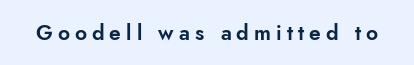
{"italic": "no", "underline": "no", "letter_spacing": "wide", "letter_spacing_em": 0.24, "glyph_px": 21}
